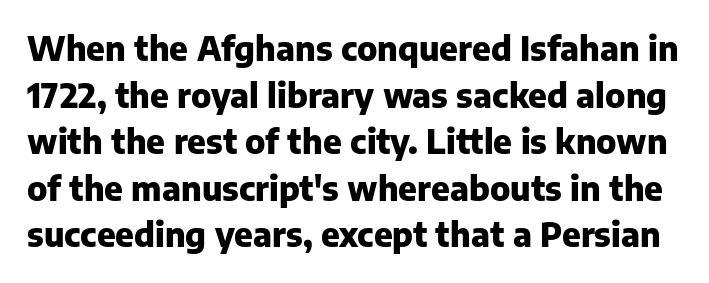
The image shows 33 px heavy sans-serif type, upright; set normal line spacing (1.41x), normal letter spacing, not underlined; low stroke contrast and a medium x-height.
